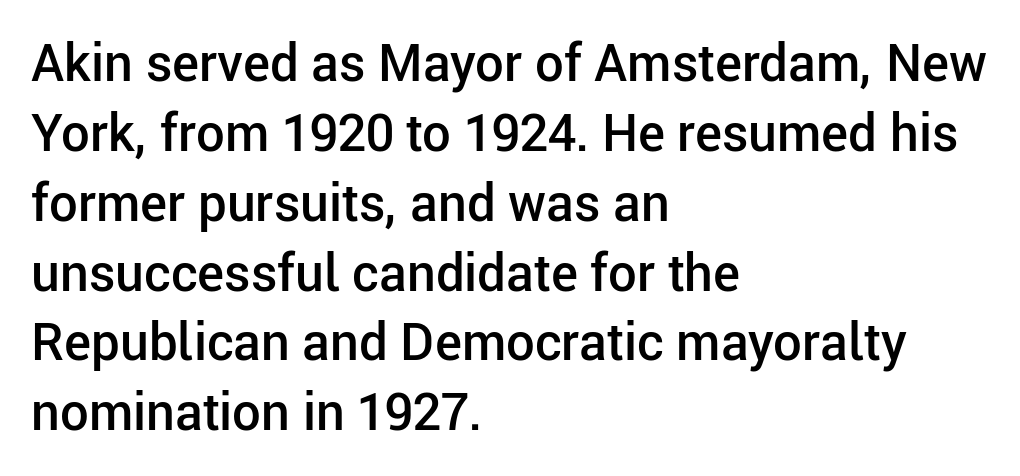
{"serif": "no", "italic": "no", "bold": "semi", "weight": "semibold", "width": "normal", "stroke_contrast": "low", "x_height": "medium", "monospaced": "no", "underline": "no", "align": "left", "line_spacing": "normal", "line_spacing_ratio": 1.37, "letter_spacing": "normal", "letter_spacing_em": 0.0, "glyph_px": 51}
